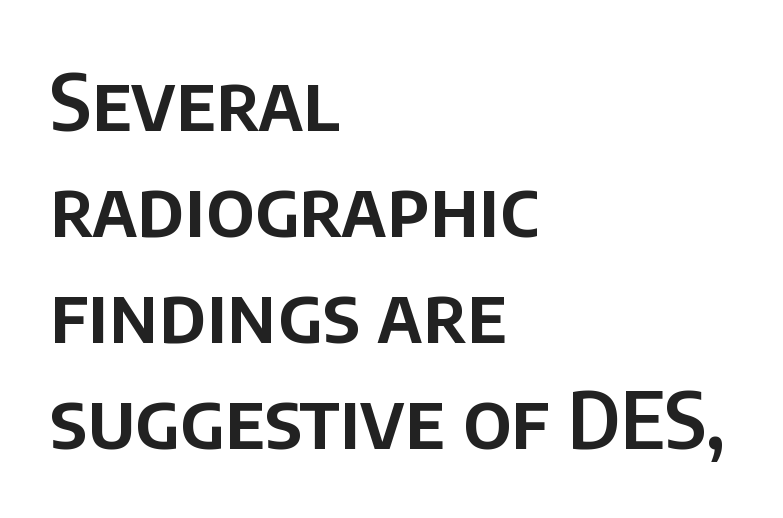
Q: Is the text italic (slanted)? A: No, it is upright.
Q: Is the typeface a serif or a sans-serif typeface? A: Sans-serif.
Q: Is the text underlined? A: No.
Q: How is the paragraph aligned? A: Left-aligned.
Q: Is the spacing between letters normal or unusually wide? A: Normal.
Q: Is the spacing between lines tight, normal or loose? A: Normal.
Q: Width (condensed, normal, or wide)? A: Normal.
Q: Stroke contrast? A: Low.
Q: x-height? A: Large.
Q: Monospaced? A: No.
